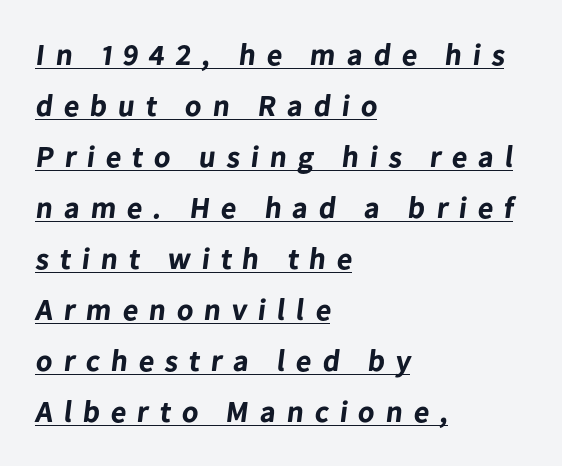
The image shows 30 px bold sans-serif type; set left-aligned, normal line spacing (1.7x), unusually wide letter spacing (+0.37 em), underlined; low stroke contrast and a medium x-height.
